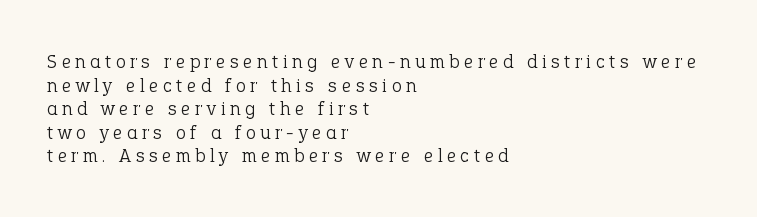
{"italic": "no", "bold": "no", "underline": "no", "align": "left", "line_spacing_ratio": 1.18, "letter_spacing": "wide", "letter_spacing_em": 0.23, "glyph_px": 20}
